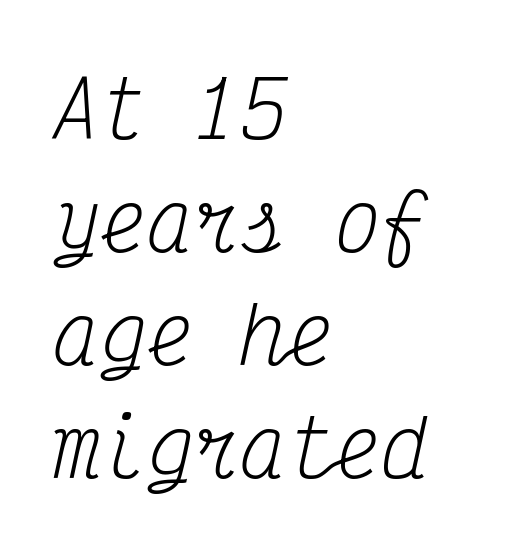
Q: Is the text bold? A: No.
Q: Is the text italic (slanted)? A: Yes, it leans right by about 12 degrees.
Q: Is the typeface a serif or a sans-serif typeface? A: Serif.
Q: Is the text underlined? A: No.
Q: How is the paragraph aligned? A: Left-aligned.
Q: Is the spacing between letters normal or unusually wide? A: Normal.
Q: Is the spacing between lines tight, normal or loose? A: Normal.
Q: Width (condensed, normal, or wide)? A: Condensed.
Q: Stroke contrast? A: Medium.
Q: x-height? A: Medium.
Q: Monospaced? A: Yes.
